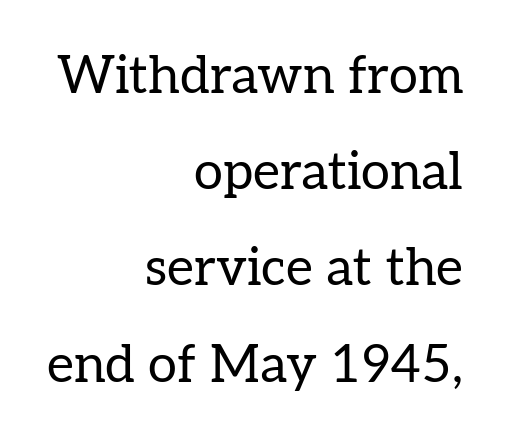
The image shows 52 px regular-weight serif type, upright; set right-aligned, line spacing 1.85x, normal letter spacing, not underlined; low stroke contrast and a medium x-height.
